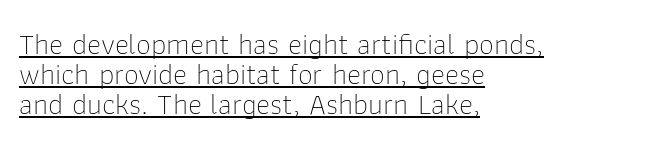
The image shows 30 px thin sans-serif type, upright; set left-aligned, tight line spacing (1.0x), normal letter spacing, underlined; low stroke contrast and a medium x-height.
